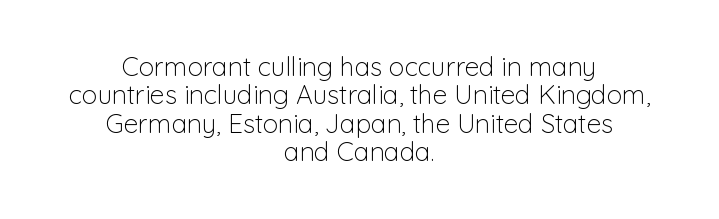
The image shows 26 px text type, upright; set centered, tight line spacing (1.09x), normal letter spacing, not underlined.
